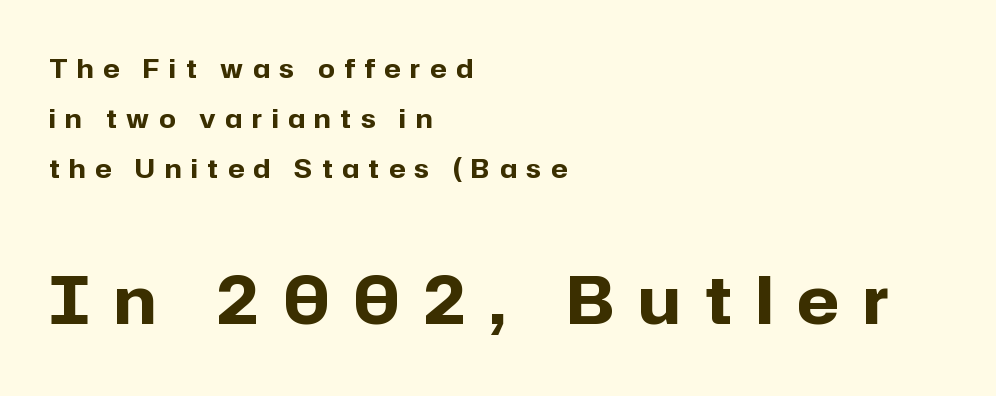
Letter spacing: wide. Note the varied advance widths — an 'i' is clearly narrower than an 'm'. In terms of letterform style, serifs are entirely absent. A classic flush-left, rag-right setting is used for this passage.
